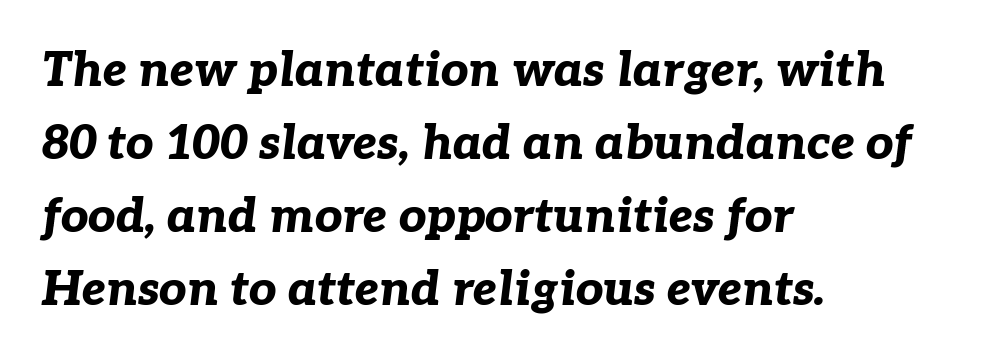
Clear beneath every line of the passage. Varying glyph widths throughout — classic text-font behaviour. The characters look thick and weighty, a clear bold. Posture: slanted. Line spacing here is normal.
